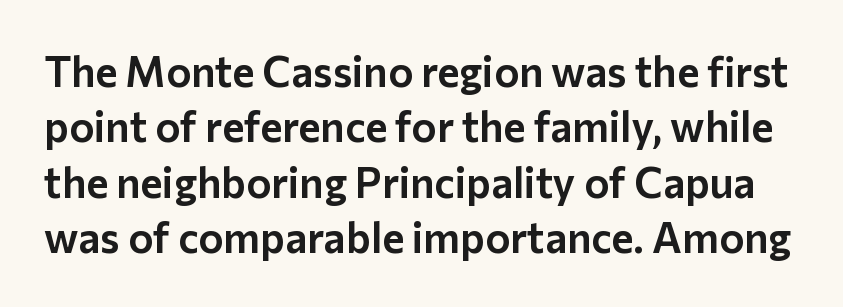
{"serif": "no", "italic": "no", "width": "normal", "stroke_contrast": "low", "x_height": "medium", "monospaced": "no", "underline": "no", "line_spacing": "normal", "line_spacing_ratio": 1.32, "letter_spacing": "normal", "letter_spacing_em": 0.0, "glyph_px": 42}
